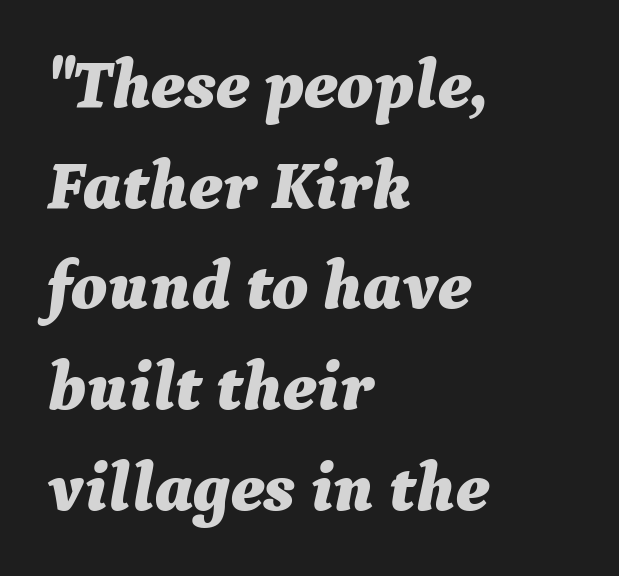
Q: Is the text bold? A: Yes.
Q: Is the text italic (slanted)? A: Yes, it leans right by about 9 degrees.
Q: Is the text underlined? A: No.
Q: How is the paragraph aligned? A: Left-aligned.
Q: Is the spacing between letters normal or unusually wide? A: Normal.
Q: Is the spacing between lines tight, normal or loose? A: Normal.
Q: Width (condensed, normal, or wide)? A: Normal.
Q: Stroke contrast? A: Medium.
Q: x-height? A: Medium.
Q: Monospaced? A: No.
